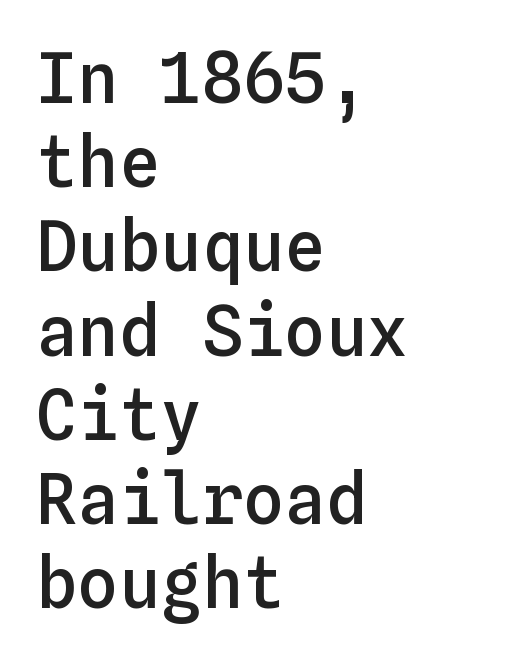
Q: Is the text bold? A: Semi-bold.
Q: Is the text italic (slanted)? A: No, it is upright.
Q: Is the text underlined? A: No.
Q: How is the paragraph aligned? A: Left-aligned.
Q: Is the spacing between letters normal or unusually wide? A: Normal.
Q: Width (condensed, normal, or wide)? A: Normal.
Q: Stroke contrast? A: Low.
Q: x-height? A: Medium.
Q: Monospaced? A: Yes.
